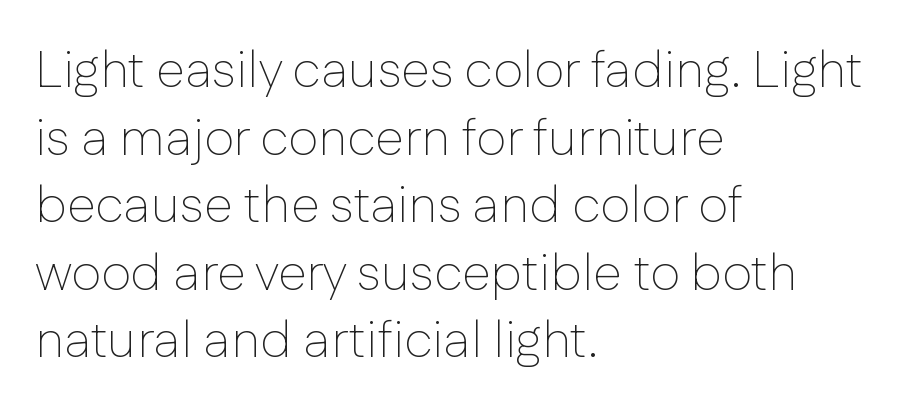
Standard letterfit; no display-style spreading of the glyphs. Layout note: lines flush left. Interline gaps are of average width in this sample. Underlining? Definitely not there.
